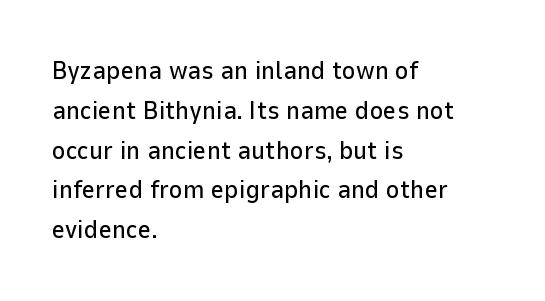
Q: Is the text italic (slanted)? A: No, it is upright.
Q: Is the text underlined? A: No.
Q: How is the paragraph aligned? A: Left-aligned.
Q: Is the spacing between letters normal or unusually wide? A: Normal.
Q: Is the spacing between lines tight, normal or loose? A: Normal.
